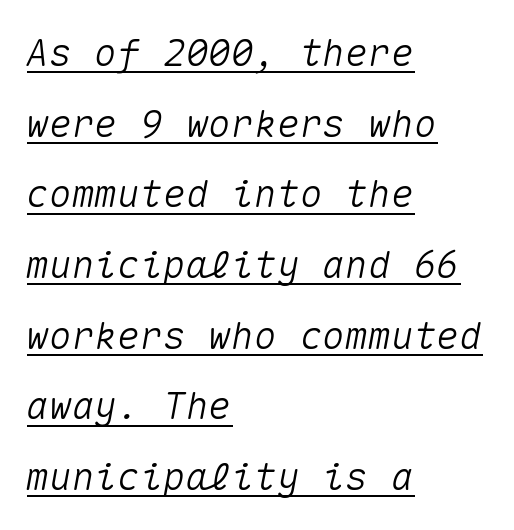
{"italic": "yes", "lean": "right", "slant_degrees": 10, "width": "normal", "stroke_contrast": "medium", "x_height": "medium", "monospaced": "yes", "underline": "yes", "align": "left", "line_spacing_ratio": 1.86, "letter_spacing": "normal", "letter_spacing_em": 0.0, "glyph_px": 38}
